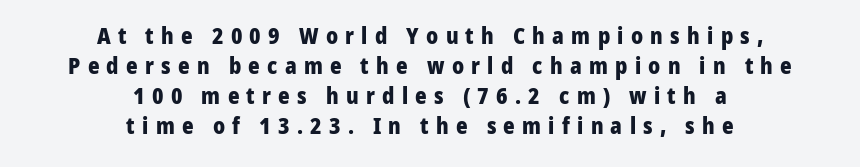
Q: Is the text bold? A: Yes.
Q: Is the text italic (slanted)? A: No, it is upright.
Q: Is the text underlined? A: No.
Q: How is the paragraph aligned? A: Centered.
Q: Is the spacing between letters normal or unusually wide? A: Unusually wide.
Q: Is the spacing between lines tight, normal or loose? A: Normal.
